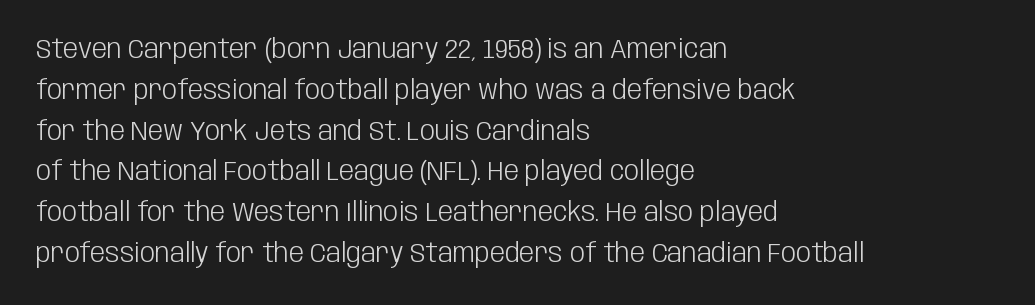
The passage shown stacks its lines at a standard gap. Plain, unruled lines of type. Summary of weight: not heavy and not bold. The rendering keeps characters at their native spacing. Notice how the stems are strictly vertical — no italics here.
